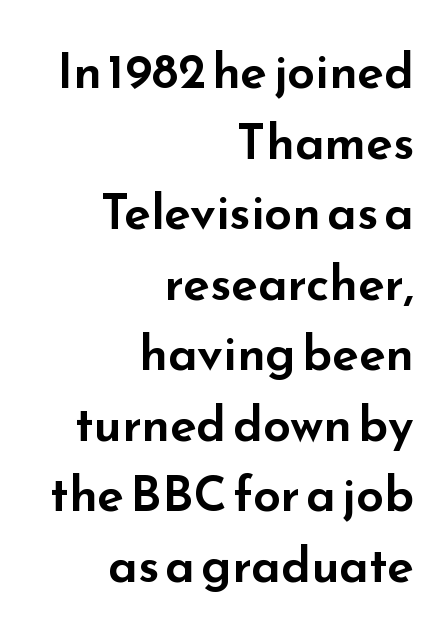
{"serif": "no", "italic": "no", "width": "wide", "stroke_contrast": "low", "x_height": "small", "monospaced": "no", "underline": "no", "align": "right", "line_spacing": "normal", "line_spacing_ratio": 1.44, "letter_spacing": "normal", "letter_spacing_em": 0.0, "glyph_px": 49}
